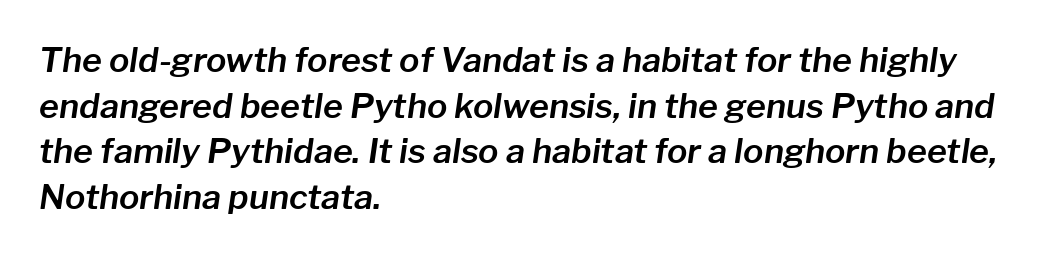
The image shows 34 px text type, italic (leaning right); set left-aligned, normal line spacing (1.34x), normal letter spacing, not underlined; low stroke contrast and a medium x-height.
